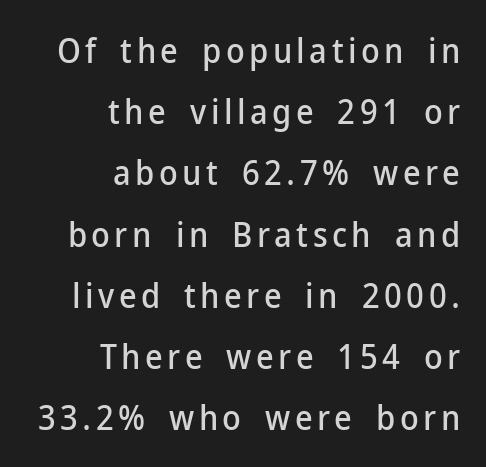
The image shows 34 px sans-serif type, upright; set right-aligned, line spacing 1.8x, not underlined; low stroke contrast and a medium x-height.
